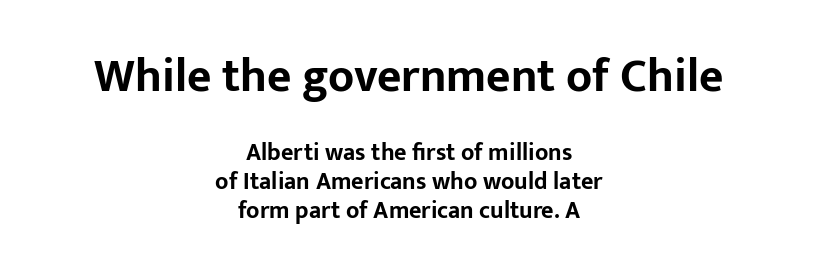
The image shows 47 px bold sans-serif type, upright; set centered, line spacing 1.22x, normal letter spacing, not underlined; the first (top) block is 1.96x larger; low stroke contrast and a medium x-height.
